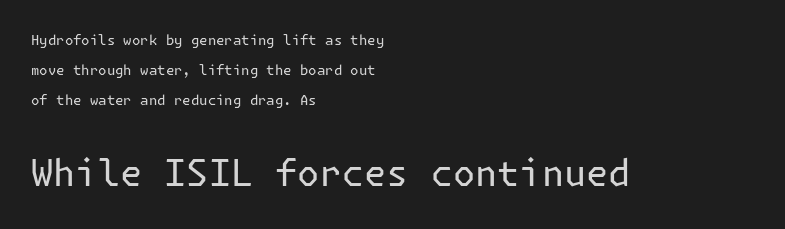
The rendering uses a large line-height, opening up the rows. Lines of text with bare space underneath. Small over large — that's the arrangement of the two blocks here. There is no visible air inserted between adjacent glyphs. Characters remain perfectly vertical along every line. The weight tops out at a normal text grade.
